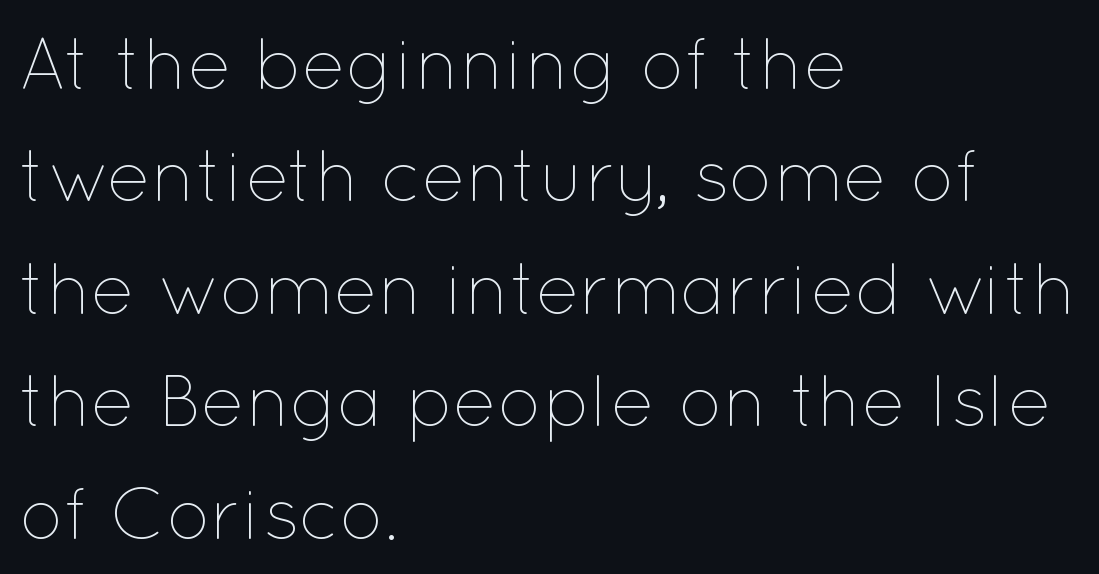
Q: Is the text bold? A: No.
Q: Is the text italic (slanted)? A: No, it is upright.
Q: Is the text underlined? A: No.
Q: How is the paragraph aligned? A: Left-aligned.
Q: Is the spacing between letters normal or unusually wide? A: Normal.
Q: Is the spacing between lines tight, normal or loose? A: Normal.
Q: Width (condensed, normal, or wide)? A: Normal.
Q: Stroke contrast? A: Low.
Q: x-height? A: Medium.
Q: Monospaced? A: No.
